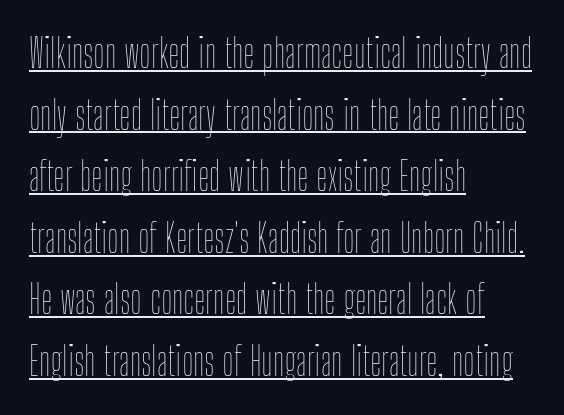
{"italic": "no", "bold": "no", "weight": "thin", "width": "condensed", "stroke_contrast": "low", "x_height": "medium", "monospaced": "no", "underline": "yes", "align": "left", "line_spacing": "normal", "line_spacing_ratio": 1.58, "letter_spacing": "normal", "letter_spacing_em": 0.0, "glyph_px": 39}
